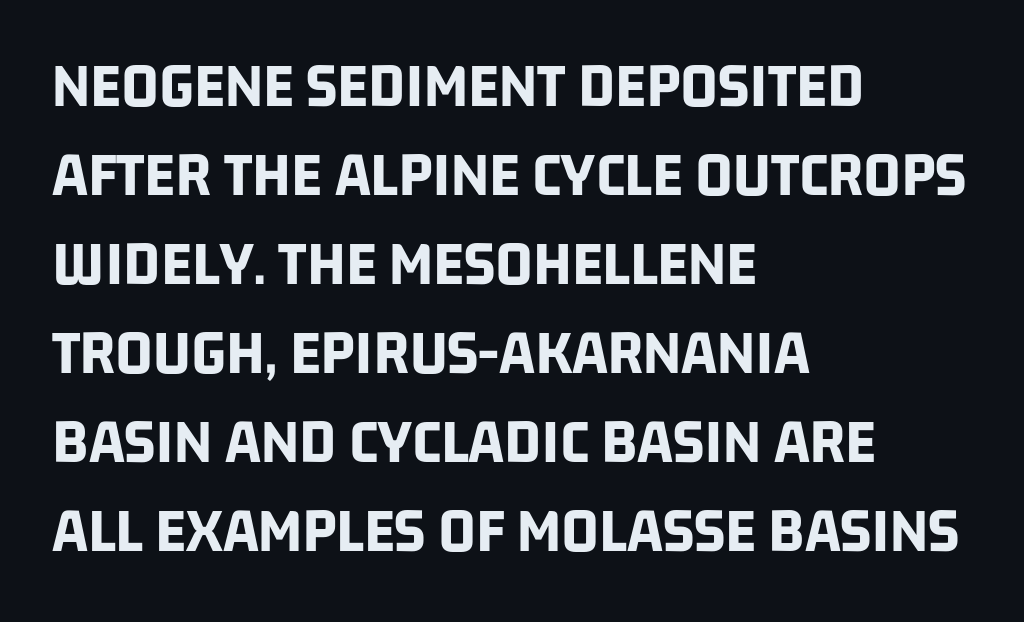
The line-height multiplier appears to be the usual default. Where is the straight margin? On the left. Any mark beneath the type? The region is blank. Nothing sits at the stroke ends, so this counts as sans-serif. Default kerning and tracking; the words read as compact shapes.
